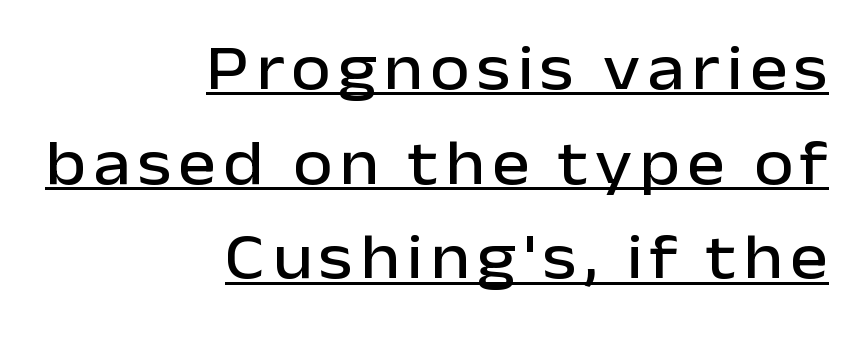
Q: Is the text italic (slanted)? A: No, it is upright.
Q: Is the typeface a serif or a sans-serif typeface? A: Sans-serif.
Q: Is the text underlined? A: Yes.
Q: How is the paragraph aligned? A: Right-aligned.
Q: Is the spacing between lines tight, normal or loose? A: Normal.
Q: Width (condensed, normal, or wide)? A: Normal.
Q: Stroke contrast? A: Low.
Q: x-height? A: Medium.
Q: Monospaced? A: No.
